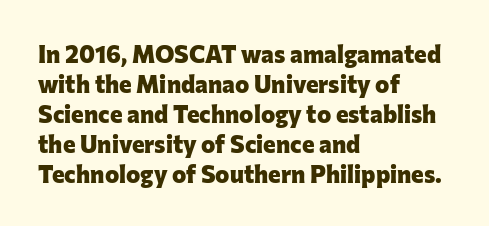
The image shows 24 px bold type, upright; set left-aligned, normal line spacing (1.25x), normal letter spacing, not underlined.
